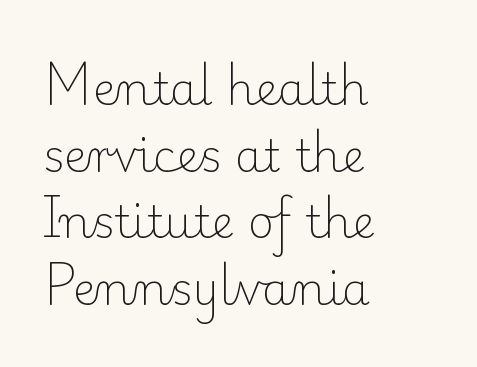
The image shows 45 px light serif type, upright; set left-aligned, normal line spacing (1.48x), normal letter spacing, not underlined; low stroke contrast and a small x-height.
